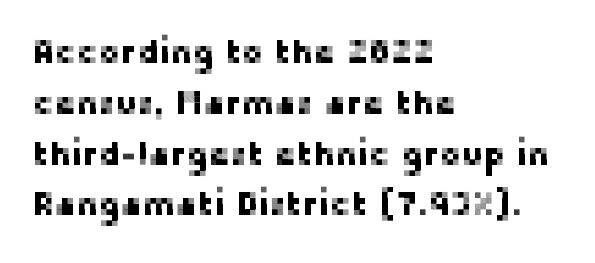
The image shows 33 px sans-serif type, upright; set left-aligned, normal line spacing (1.54x), normal letter spacing, not underlined; low stroke contrast and a medium x-height.
